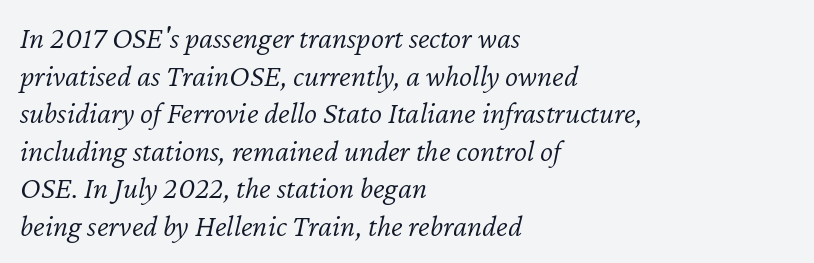
Q: Is the text bold? A: No.
Q: Is the text italic (slanted)? A: Yes, it leans right by about 12 degrees.
Q: Is the text underlined? A: No.
Q: How is the paragraph aligned? A: Left-aligned.
Q: Is the spacing between letters normal or unusually wide? A: Normal.
Q: Width (condensed, normal, or wide)? A: Normal.
Q: Stroke contrast? A: Low.
Q: x-height? A: Medium.
Q: Monospaced? A: No.
